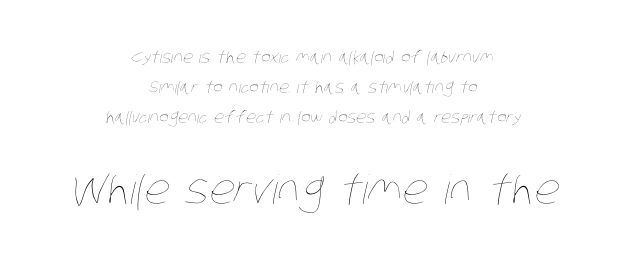
Q: Is the text bold? A: No.
Q: Is the text underlined? A: No.
Q: How is the paragraph aligned? A: Centered.
Q: Is the spacing between letters normal or unusually wide? A: Normal.
Q: Which block of text is set in a larger size, the first (top) or the second (bottom)? A: The second (bottom) one.
Q: Width (condensed, normal, or wide)? A: Condensed.
Q: Stroke contrast? A: Low.
Q: x-height? A: Large.
Q: Monospaced? A: No.
